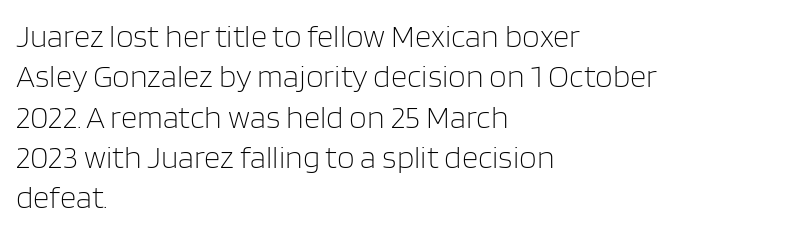
{"serif": "no", "italic": "no", "bold": "no", "weight": "light", "width": "normal", "stroke_contrast": "low", "x_height": "large", "monospaced": "no", "underline": "no", "align": "left", "line_spacing": "normal", "line_spacing_ratio": 1.26, "letter_spacing": "normal", "letter_spacing_em": 0.0, "glyph_px": 32}
